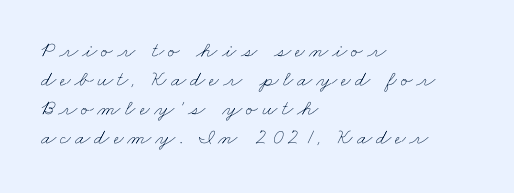
Letters rest on an invisible, unmarked baseline. Evenly set lines give the paragraph a standard silhouette. One-word summary of the alignment: left. A quiet, ordinary-to-light weight characterises the typeface.
